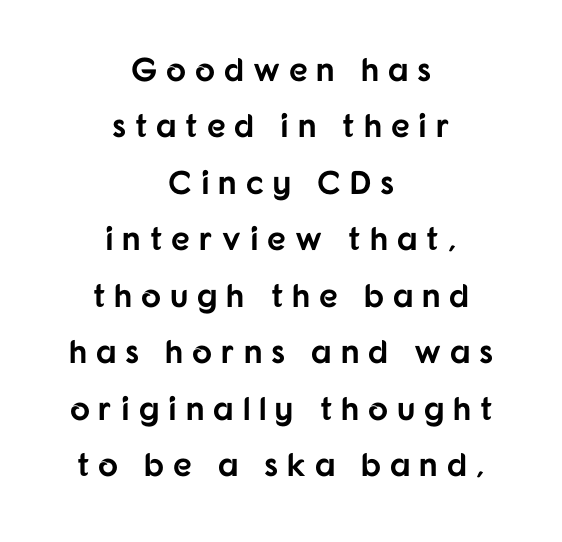
The image shows 33 px bold sans-serif type, upright; set centered, line spacing 1.71x, unusually wide letter spacing (+0.27 em), not underlined; low stroke contrast and a medium x-height.
